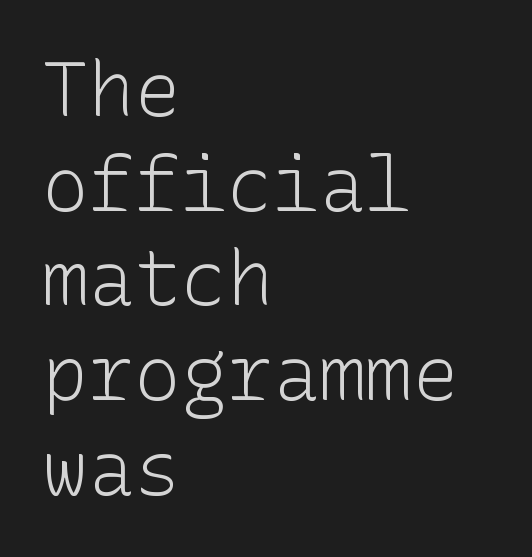
{"serif": "no", "italic": "no", "bold": "no", "weight": "light", "width": "normal", "stroke_contrast": "low", "x_height": "medium", "underline": "no", "align": "left", "line_spacing_ratio": 1.23, "letter_spacing": "normal", "letter_spacing_em": 0.0, "glyph_px": 77}
